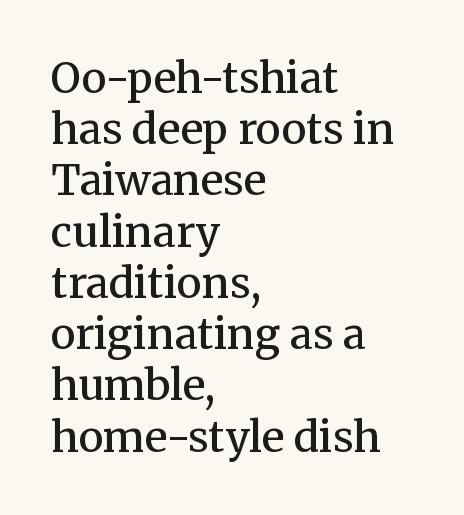
Q: Is the text bold? A: Semi-bold.
Q: Is the text italic (slanted)? A: No, it is upright.
Q: Is the typeface a serif or a sans-serif typeface? A: Serif.
Q: Is the text underlined? A: No.
Q: How is the paragraph aligned? A: Left-aligned.
Q: Is the spacing between letters normal or unusually wide? A: Normal.
Q: Width (condensed, normal, or wide)? A: Normal.
Q: Stroke contrast? A: Medium.
Q: x-height? A: Medium.
Q: Monospaced? A: No.
